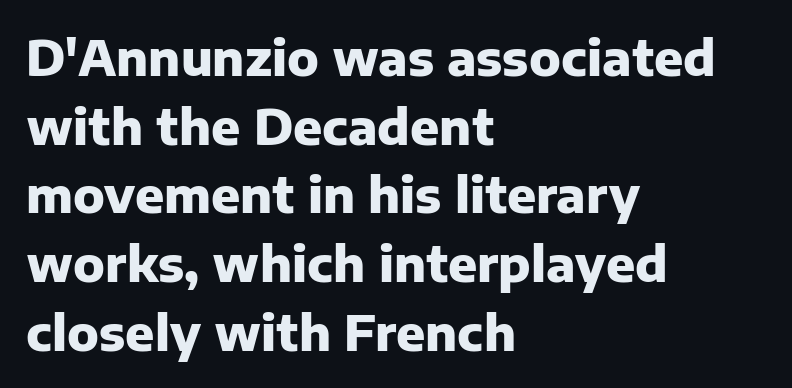
The image shows 48 px heavy sans-serif type, upright; set left-aligned, normal line spacing (1.43x), normal letter spacing, not underlined; low stroke contrast and a medium x-height.
